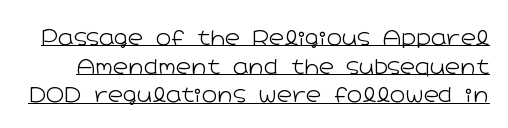
Q: Is the text bold? A: No.
Q: Is the text italic (slanted)? A: No, it is upright.
Q: Is the text underlined? A: Yes.
Q: Is the spacing between letters normal or unusually wide? A: Normal.
Q: Is the spacing between lines tight, normal or loose? A: Normal.
